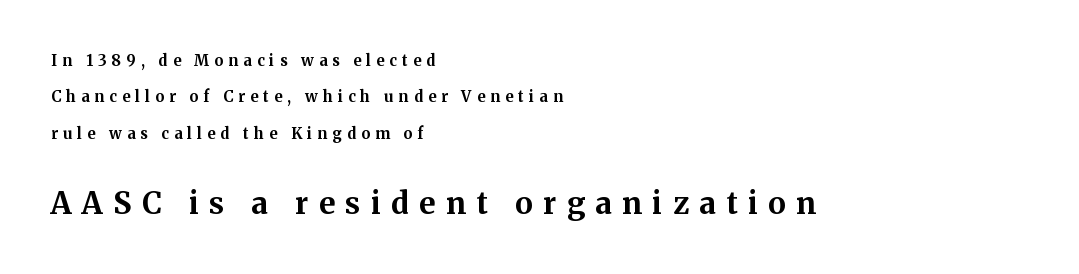
Q: Is the text bold? A: Yes.
Q: Is the text italic (slanted)? A: No, it is upright.
Q: Is the typeface a serif or a sans-serif typeface? A: Serif.
Q: Is the text underlined? A: No.
Q: How is the paragraph aligned? A: Left-aligned.
Q: Is the spacing between letters normal or unusually wide? A: Unusually wide.
Q: Is the spacing between lines tight, normal or loose? A: Loose.
Q: Which block of text is set in a larger size, the first (top) or the second (bottom)? A: The second (bottom) one.
Q: Width (condensed, normal, or wide)? A: Normal.
Q: Stroke contrast? A: Medium.
Q: x-height? A: Medium.
Q: Monospaced? A: No.
